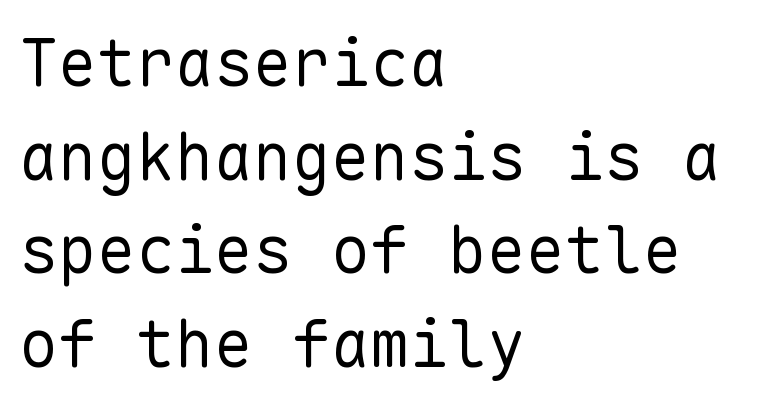
Q: Is the text bold? A: No.
Q: Is the text italic (slanted)? A: No, it is upright.
Q: Is the typeface a serif or a sans-serif typeface? A: Sans-serif.
Q: Is the text underlined? A: No.
Q: How is the paragraph aligned? A: Left-aligned.
Q: Is the spacing between letters normal or unusually wide? A: Normal.
Q: Is the spacing between lines tight, normal or loose? A: Normal.
Q: Width (condensed, normal, or wide)? A: Normal.
Q: Stroke contrast? A: Low.
Q: x-height? A: Medium.
Q: Monospaced? A: Yes.
